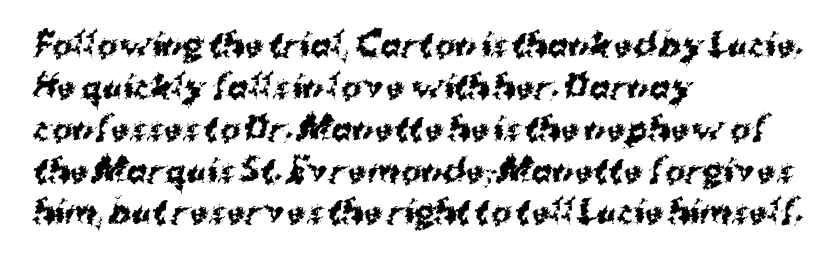
Is there much room between lines? A standard amount, neither cramped nor airy. This rendering leaves character spacing at its baseline value. The designer went with a sans here, leaving each stem footless. The specimen omits any rule beneath the text block's lines. On the weight axis this lands at bold, roughly 700.
